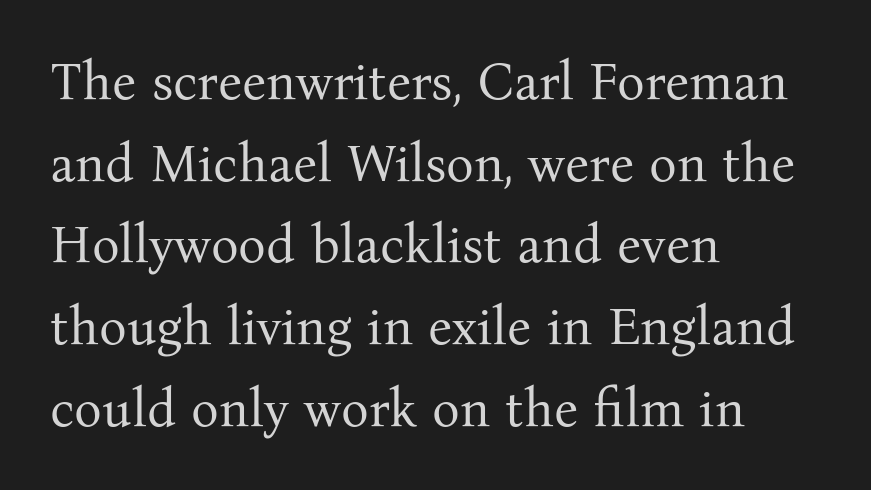
Q: Is the text bold? A: No.
Q: Is the text italic (slanted)? A: No, it is upright.
Q: Is the typeface a serif or a sans-serif typeface? A: Serif.
Q: Is the text underlined? A: No.
Q: How is the paragraph aligned? A: Left-aligned.
Q: Is the spacing between letters normal or unusually wide? A: Normal.
Q: Is the spacing between lines tight, normal or loose? A: Normal.
Q: Width (condensed, normal, or wide)? A: Normal.
Q: Stroke contrast? A: Medium.
Q: x-height? A: Medium.
Q: Monospaced? A: No.
